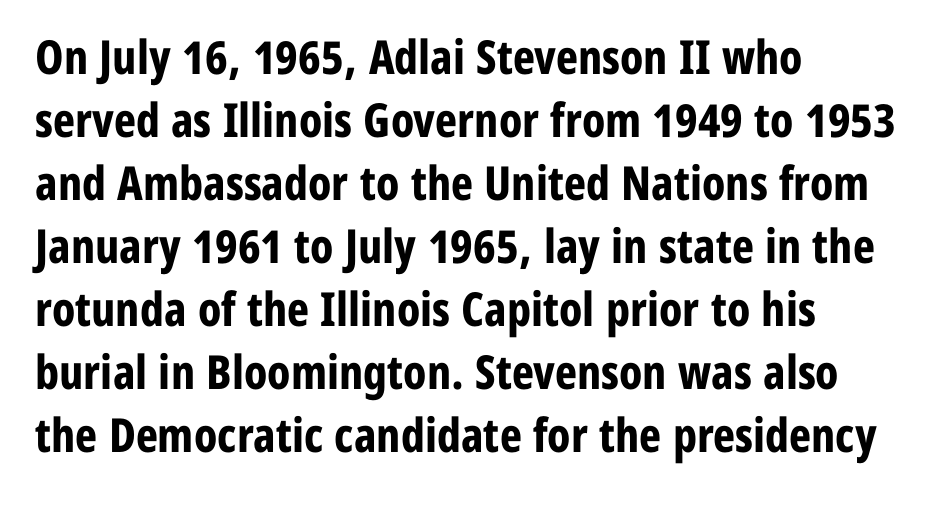
Whoever set this chose a conventional vertical rhythm. Look at the tracking — it's just the regular setting, nothing added. The space beneath each line is pristine and unruled. Every stem runs plumb, perpendicular to the baseline. Classification — sans serif.
